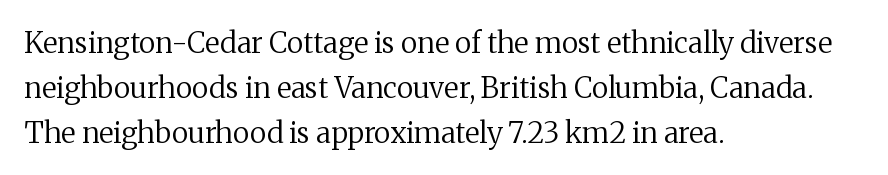
Q: Is the text bold? A: No.
Q: Is the text italic (slanted)? A: No, it is upright.
Q: Is the typeface a serif or a sans-serif typeface? A: Serif.
Q: Is the text underlined? A: No.
Q: How is the paragraph aligned? A: Left-aligned.
Q: Is the spacing between letters normal or unusually wide? A: Normal.
Q: Is the spacing between lines tight, normal or loose? A: Normal.
Q: Width (condensed, normal, or wide)? A: Normal.
Q: Stroke contrast? A: Medium.
Q: x-height? A: Medium.
Q: Monospaced? A: No.
